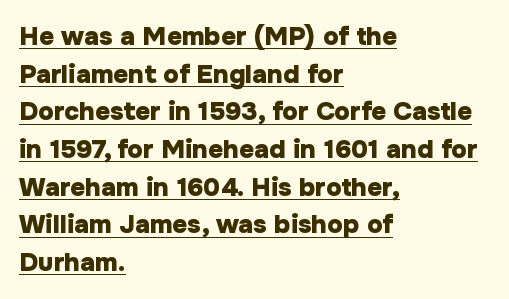
Is there much room between lines? A standard amount, neither cramped nor airy. Caption: multi-line text, flush left, ragged right. Posture: vertical. Students, note that the glyphs here touch the page at normal intervals. What decoration does the sample have? An underline.
